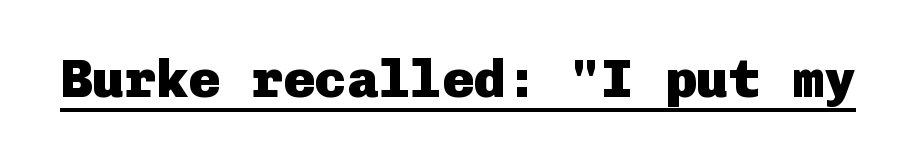
The image shows 53 px heavy sans-serif type, upright; set normal letter spacing, underlined; low stroke contrast and a medium x-height.
